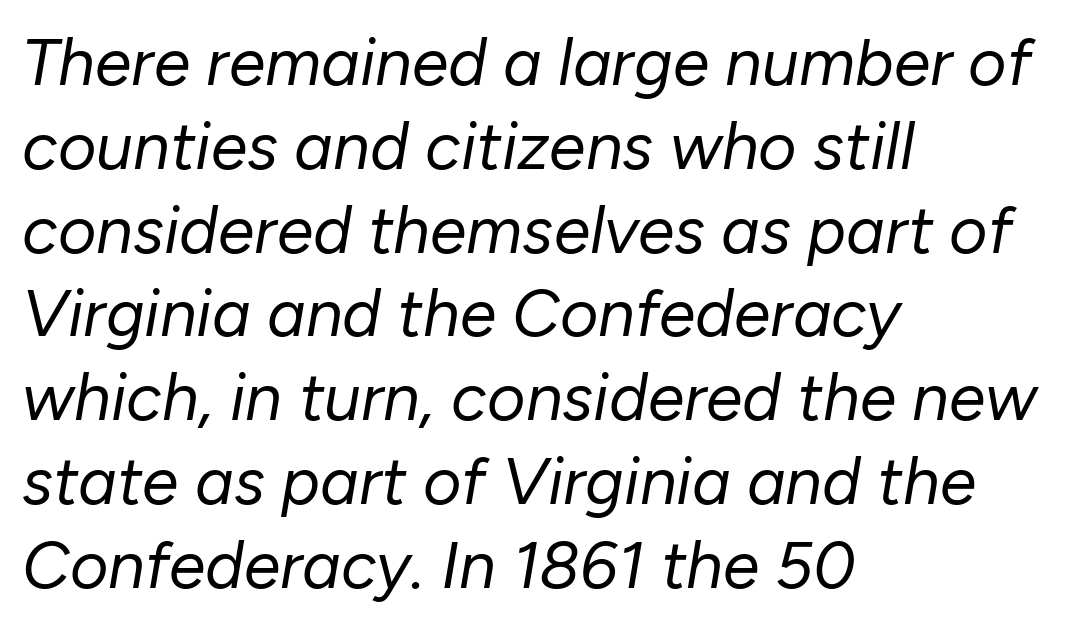
{"italic": "yes", "lean": "right", "slant_degrees": 10, "bold": "no", "weight": "regular", "width": "normal", "stroke_contrast": "low", "x_height": "medium", "monospaced": "no", "underline": "no", "align": "left", "line_spacing": "normal", "line_spacing_ratio": 1.27, "letter_spacing": "normal", "letter_spacing_em": 0.0, "glyph_px": 66}
